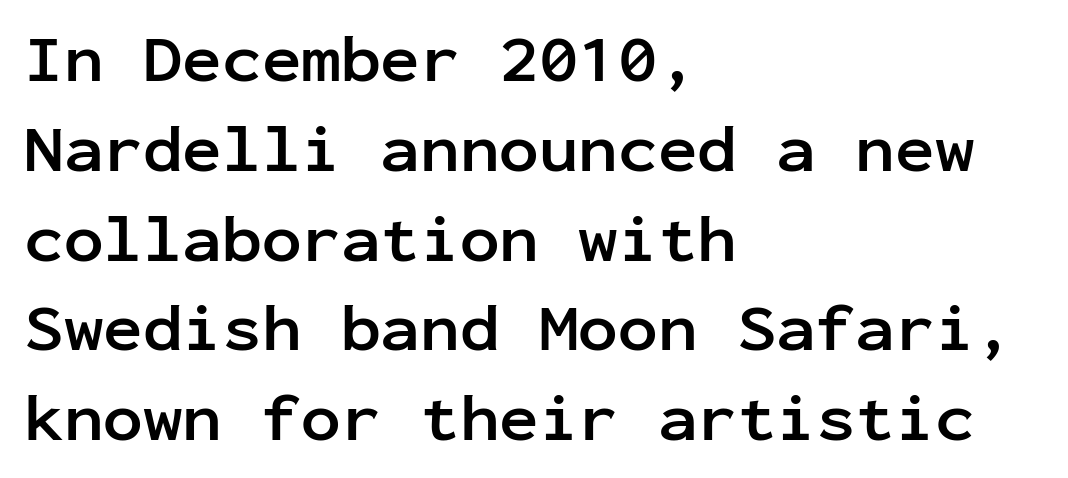
Letter spacing: default. Quick note: not italic, upright. The rendering uses typewriter-style spacing with identical character cells. Is the type bold? Yes — the strokes are clearly thick and heavy. The rendering shows plain stroke endings on the letterforms — a sans-serif design.
